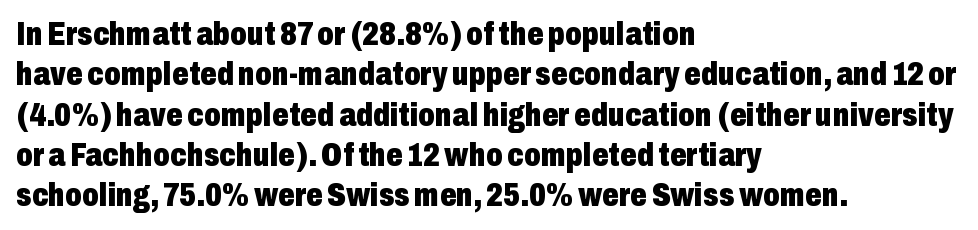
The image shows 33 px heavy, condensed sans-serif type, upright; set left-aligned, line spacing 1.22x, normal letter spacing, not underlined; low stroke contrast and a medium x-height.
